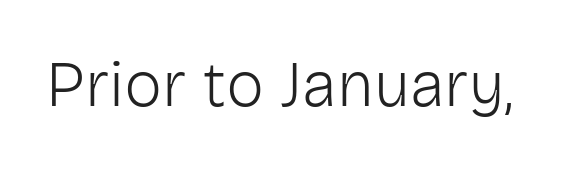
Underlining? Definitely not there. This sample has the flowing, uneven cadence of proportional lettering. Every character sits straight up, as roman type does. The cut favours lightness, reaching ordinary text weight at its darkest.
